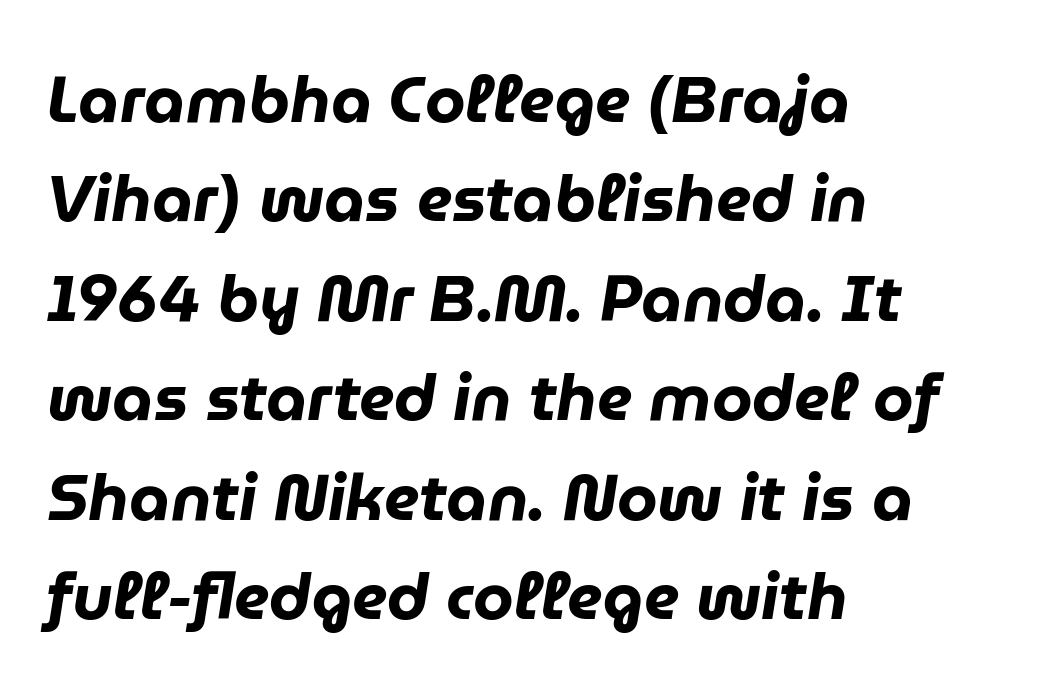
The image shows 65 px heavy type, italic (leaning right); set left-aligned, normal line spacing (1.53x), normal letter spacing, not underlined; low stroke contrast and a medium x-height.
